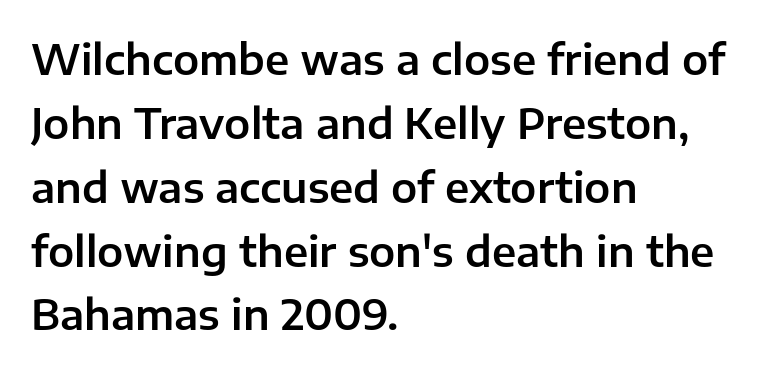
Q: Is the text italic (slanted)? A: No, it is upright.
Q: Is the typeface a serif or a sans-serif typeface? A: Sans-serif.
Q: Is the text underlined? A: No.
Q: How is the paragraph aligned? A: Left-aligned.
Q: Is the spacing between letters normal or unusually wide? A: Normal.
Q: Is the spacing between lines tight, normal or loose? A: Normal.
Q: Width (condensed, normal, or wide)? A: Normal.
Q: Stroke contrast? A: Low.
Q: x-height? A: Medium.
Q: Monospaced? A: No.
